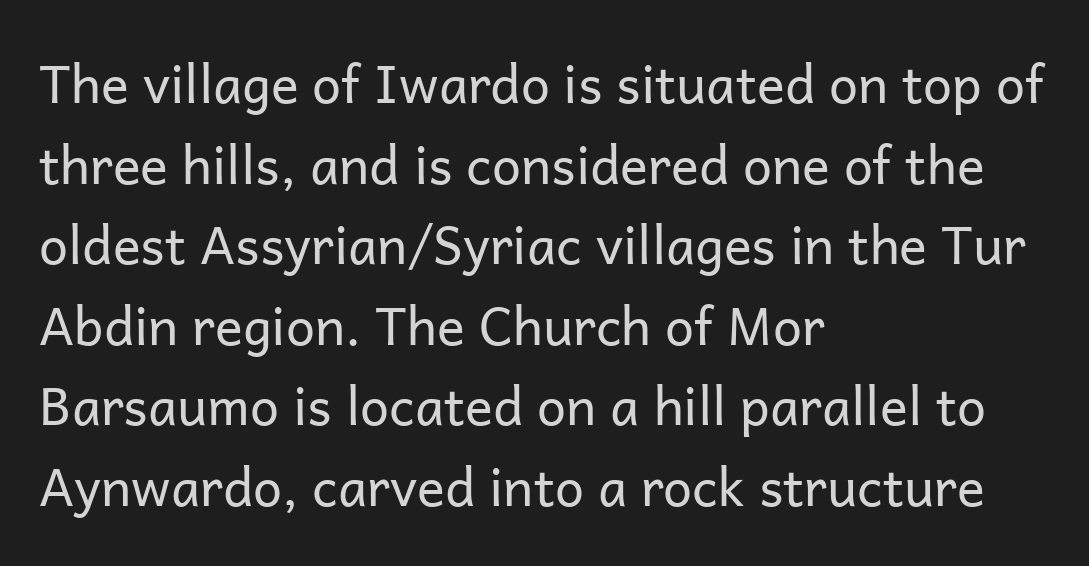
The image shows 52 px regular-weight sans-serif type, upright; set left-aligned, normal line spacing (1.55x), normal letter spacing, not underlined; low stroke contrast and a medium x-height.
